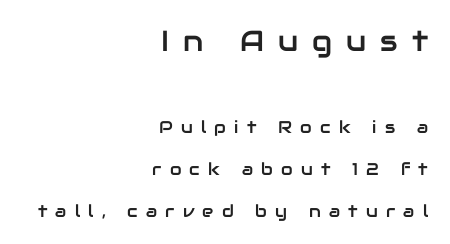
Q: Is the text italic (slanted)? A: No, it is upright.
Q: Is the typeface a serif or a sans-serif typeface? A: Sans-serif.
Q: Is the text underlined? A: No.
Q: How is the paragraph aligned? A: Right-aligned.
Q: Is the spacing between letters normal or unusually wide? A: Unusually wide.
Q: Is the spacing between lines tight, normal or loose? A: Loose.
Q: Which block of text is set in a larger size, the first (top) or the second (bottom)? A: The first (top) one.
Q: Width (condensed, normal, or wide)? A: Normal.
Q: Stroke contrast? A: Low.
Q: x-height? A: Medium.
Q: Monospaced? A: No.
